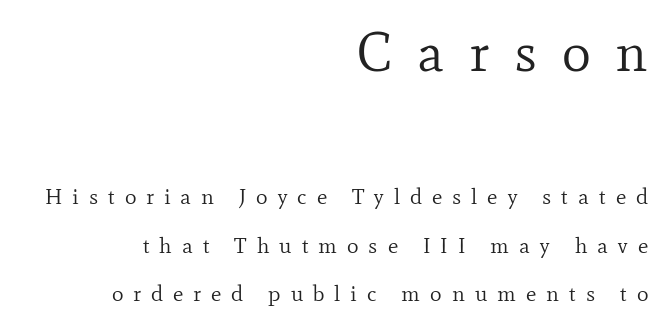
Style check: upright. Size contrast runs from large at the top to small at the bottom. Stroke terminals: seriffed. The space beneath each line is pristine and unruled. Is the letter spacing exaggerated? Yes — the characters are pushed far apart. Proportional: the letters do not fall into vertical columns.
